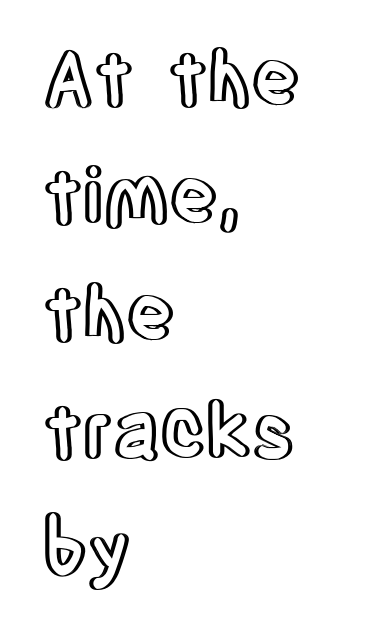
The image shows 75 px condensed type, upright; set left-aligned, normal line spacing (1.57x), normal letter spacing, not underlined; a large x-height.
